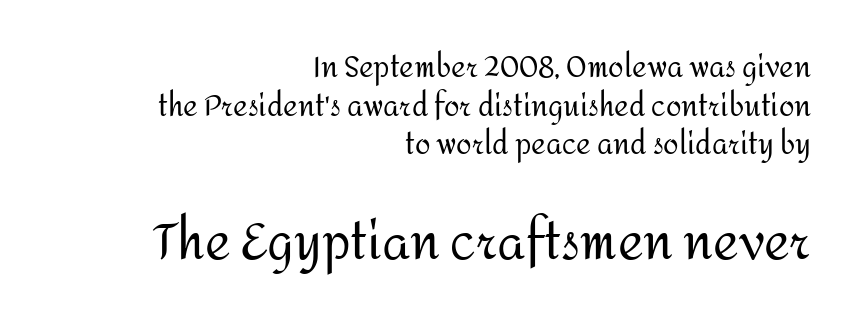
The image shows 49 px regular-weight sans-serif type, upright; set right-aligned, normal line spacing (1.38x), normal letter spacing, not underlined; the second (bottom) block is 1.75x larger; medium stroke contrast and a medium x-height.
